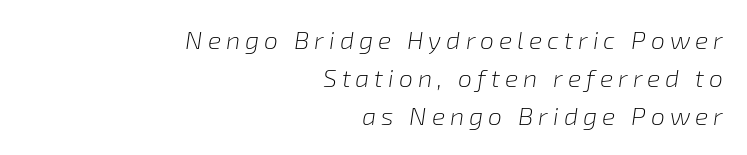
Summary of vertical rhythm: regular, with standard interline spacing. The rendering applies a slant to the glyphs. Between one letter and the next there's a generous, obvious gap. Descenders are the only things crossing below the line. Caption: multi-line text, flush right, ragged left. Stem width sits at or under what a default text font uses.
